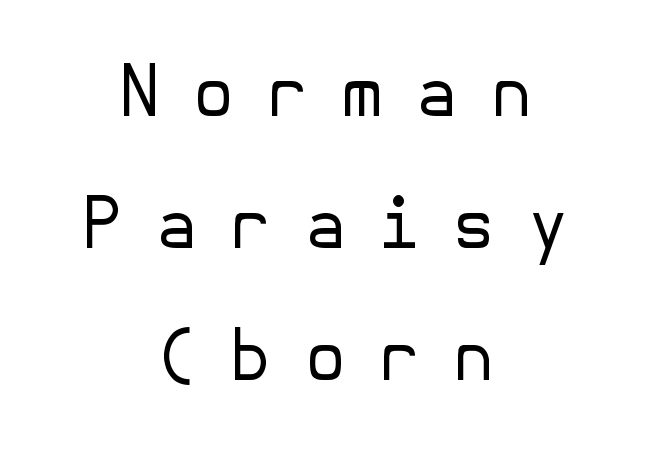
Counters stay open thanks to moderate or lighter strokes. Words appear elongated and porous because spacing is wide. These lines are centered, leaving both edges ragged. Are there feet on the stems? There aren't — it's a sans.
